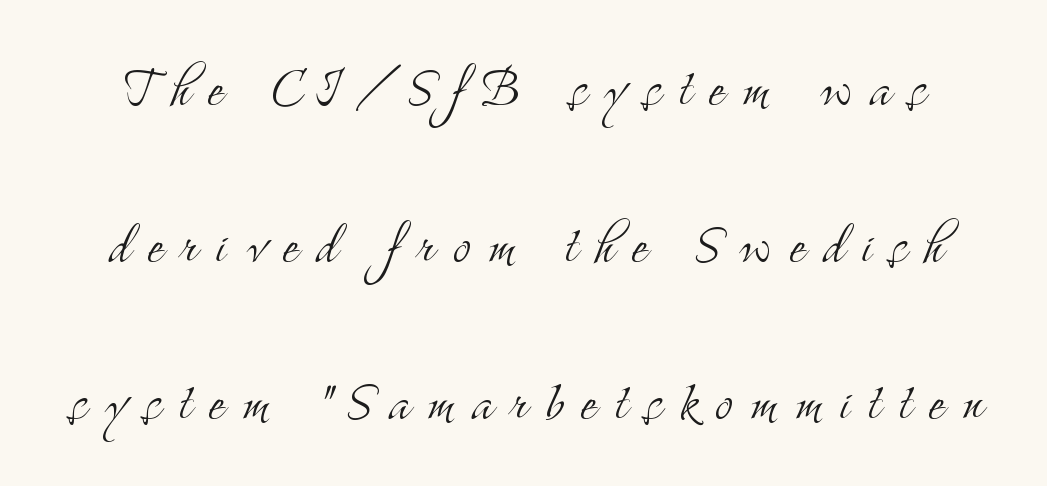
What stands out about the letter spacing? Its width — letters are far apart. Honestly, there is no underline to notice here at all. Each new line begins a long way beneath the previous one. Regarding serifs, this sample has them. Counters stay open thanks to moderate or lighter strokes.
